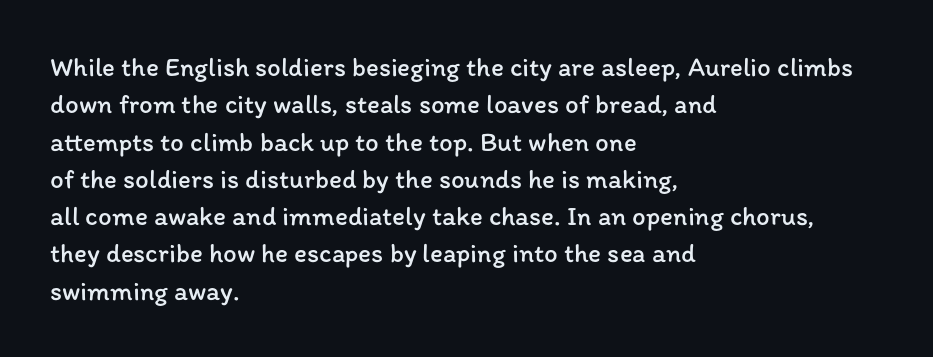
{"italic": "no", "bold": "no", "underline": "no", "align": "left", "line_spacing": "normal", "line_spacing_ratio": 1.38, "letter_spacing": "normal", "letter_spacing_em": 0.0, "glyph_px": 27}
